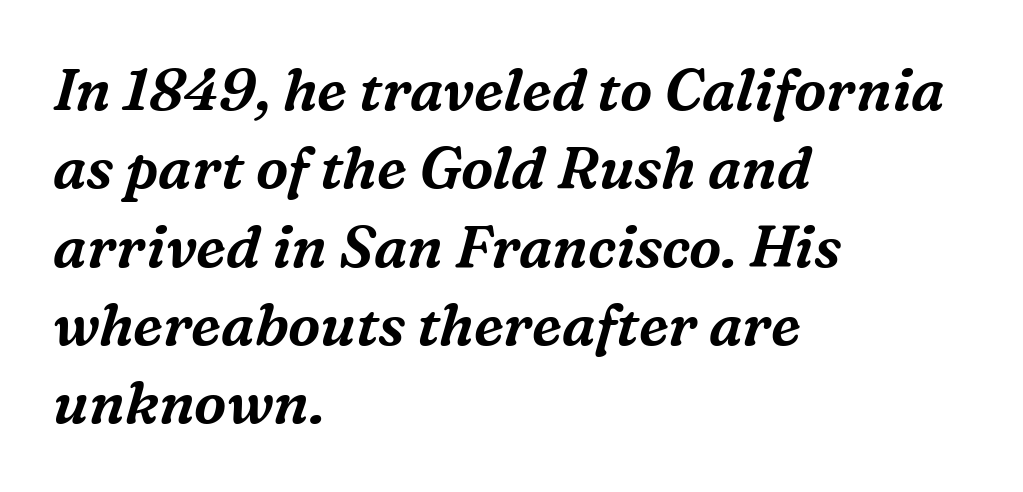
{"serif": "yes", "italic": "yes", "lean": "right", "slant_degrees": 16, "width": "normal", "stroke_contrast": "medium", "x_height": "medium", "monospaced": "no", "underline": "no", "align": "left", "line_spacing": "normal", "line_spacing_ratio": 1.35, "letter_spacing": "normal", "letter_spacing_em": 0.0, "glyph_px": 58}
